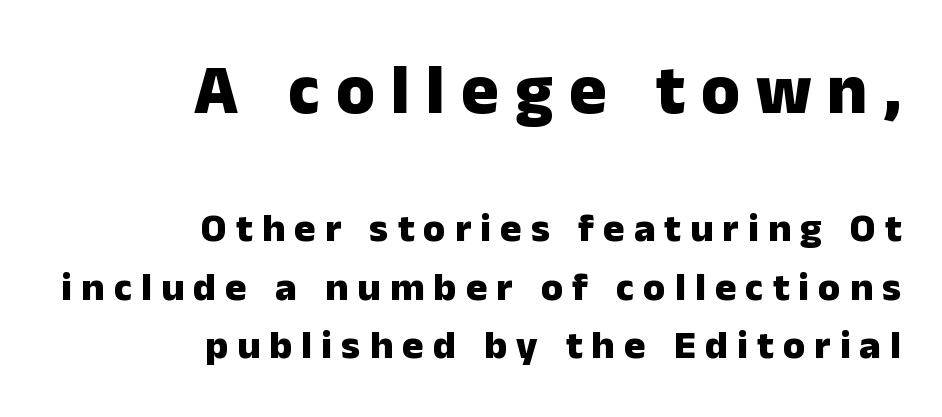
Q: Is the text bold? A: Yes.
Q: Is the text italic (slanted)? A: No, it is upright.
Q: Is the typeface a serif or a sans-serif typeface? A: Sans-serif.
Q: Is the text underlined? A: No.
Q: How is the paragraph aligned? A: Right-aligned.
Q: Is the spacing between letters normal or unusually wide? A: Unusually wide.
Q: Is the spacing between lines tight, normal or loose? A: Normal.
Q: Which block of text is set in a larger size, the first (top) or the second (bottom)? A: The first (top) one.
Q: Width (condensed, normal, or wide)? A: Normal.
Q: Stroke contrast? A: Low.
Q: x-height? A: Medium.
Q: Monospaced? A: No.
